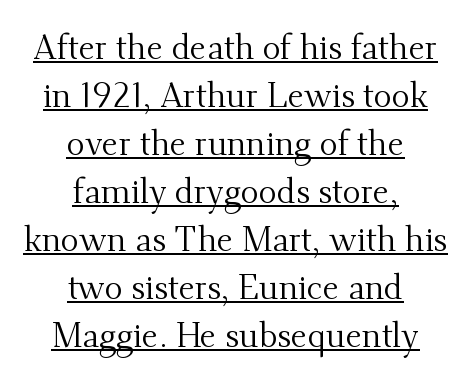
{"serif": "yes", "italic": "no", "bold": "no", "weight": "regular", "width": "normal", "stroke_contrast": "medium", "x_height": "small", "monospaced": "no", "underline": "yes", "align": "center", "line_spacing": "normal", "line_spacing_ratio": 1.41, "letter_spacing": "normal", "letter_spacing_em": 0.0, "glyph_px": 34}
